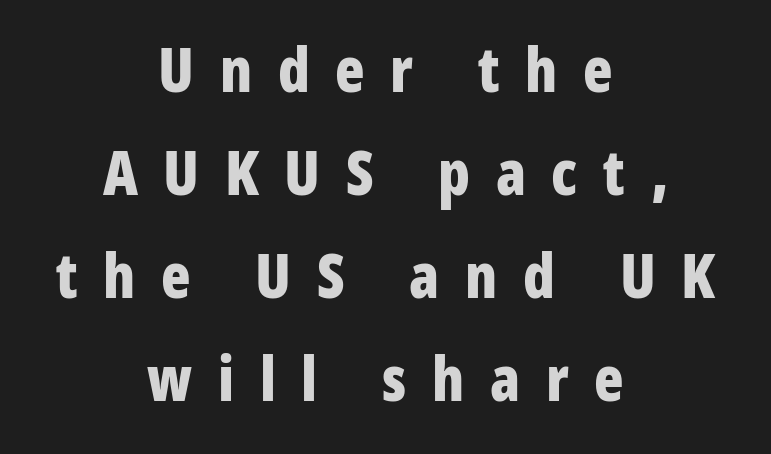
{"serif": "no", "italic": "no", "bold": "yes", "weight": "bold", "width": "condensed", "stroke_contrast": "low", "x_height": "large", "monospaced": "no", "underline": "no", "align": "center", "line_spacing": "normal", "line_spacing_ratio": 1.69, "letter_spacing": "wide", "letter_spacing_em": 0.42, "glyph_px": 61}
